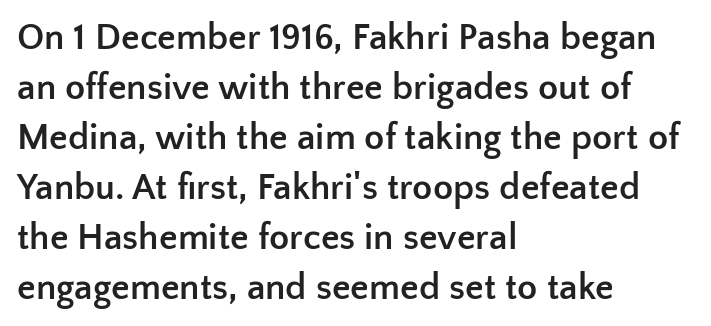
{"serif": "no", "italic": "no", "bold": "yes", "weight": "semibold", "width": "normal", "stroke_contrast": "low", "x_height": "medium", "monospaced": "no", "underline": "no", "align": "left", "line_spacing": "normal", "line_spacing_ratio": 1.35, "letter_spacing": "normal", "letter_spacing_em": 0.0, "glyph_px": 37}
